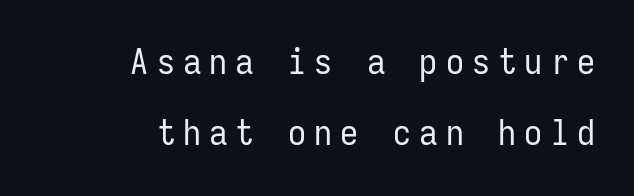
Q: Is the text bold? A: No.
Q: Is the text italic (slanted)? A: No, it is upright.
Q: Is the typeface a serif or a sans-serif typeface? A: Sans-serif.
Q: Is the text underlined? A: No.
Q: How is the paragraph aligned? A: Right-aligned.
Q: Is the spacing between letters normal or unusually wide? A: Unusually wide.
Q: Is the spacing between lines tight, normal or loose? A: Loose.
Q: Width (condensed, normal, or wide)? A: Condensed.
Q: Stroke contrast? A: Low.
Q: x-height? A: Medium.
Q: Monospaced? A: Yes.
